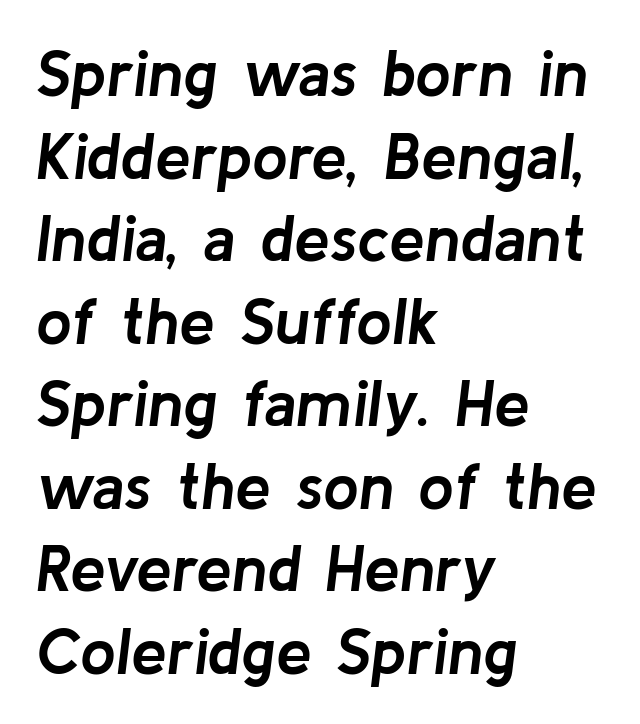
Q: Is the text bold? A: Yes.
Q: Is the text italic (slanted)? A: Yes, it leans right by about 8 degrees.
Q: Is the text underlined? A: No.
Q: How is the paragraph aligned? A: Left-aligned.
Q: Is the spacing between letters normal or unusually wide? A: Normal.
Q: Is the spacing between lines tight, normal or loose? A: Normal.
Q: Width (condensed, normal, or wide)? A: Normal.
Q: Stroke contrast? A: Low.
Q: x-height? A: Medium.
Q: Monospaced? A: No.
